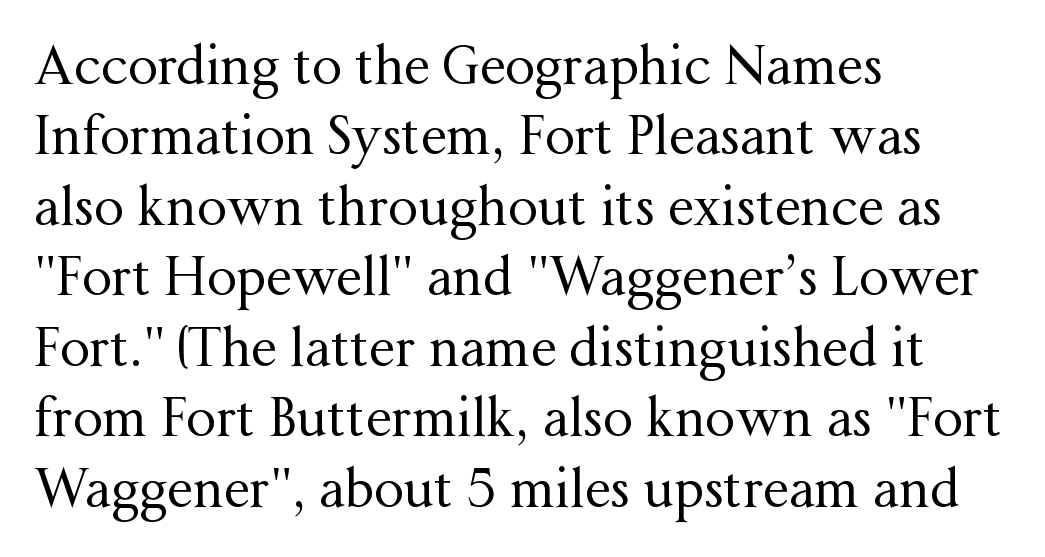
This sample uses an upright cut, with every glyph sitting square on the baseline. Students, observe: this is what conventionally led text looks like. Serif or sans? Serif — the stroke terminals have little feet. A typesetter would call this proportional, since set widths differ per character. The zone under the glyphs is completely vacant.
